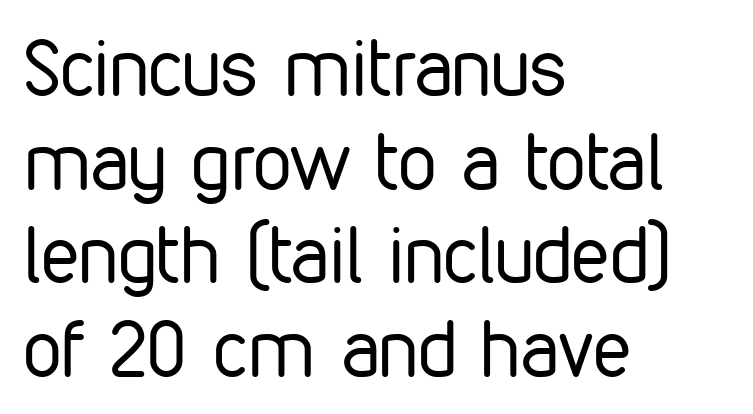
Varying glyph widths throughout — classic text-font behaviour. The tracking reads as untouched default to a designer's eye. The face looks like a standard text weight, possibly lighter. The passage shown is typeset with a sans-serif family. Alignment: flush left. Ordinary non-slanted type is in use.
